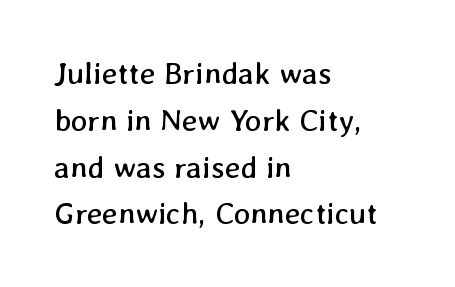
The image shows 31 px regular-weight type; set left-aligned, normal line spacing (1.51x), normal letter spacing, not underlined; low stroke contrast and a medium x-height.
